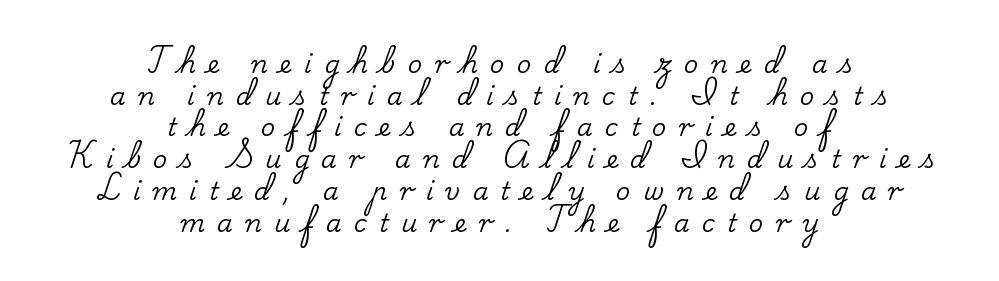
Q: Is the text italic (slanted)? A: Yes.
Q: Is the text underlined? A: No.
Q: How is the paragraph aligned? A: Centered.
Q: Is the spacing between letters normal or unusually wide? A: Unusually wide.
Q: Is the spacing between lines tight, normal or loose? A: Normal.
